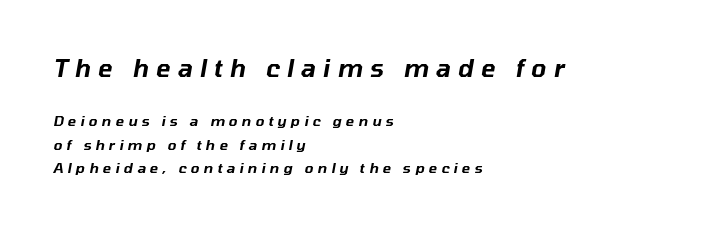
{"italic": "yes", "lean": "right", "slant_degrees": 10, "underline": "no", "align": "left", "line_spacing": "normal", "line_spacing_ratio": 1.67, "letter_spacing": "wide", "letter_spacing_em": 0.3, "larger_block": "first", "size_ratio": 1.71, "glyph_px": 24}
